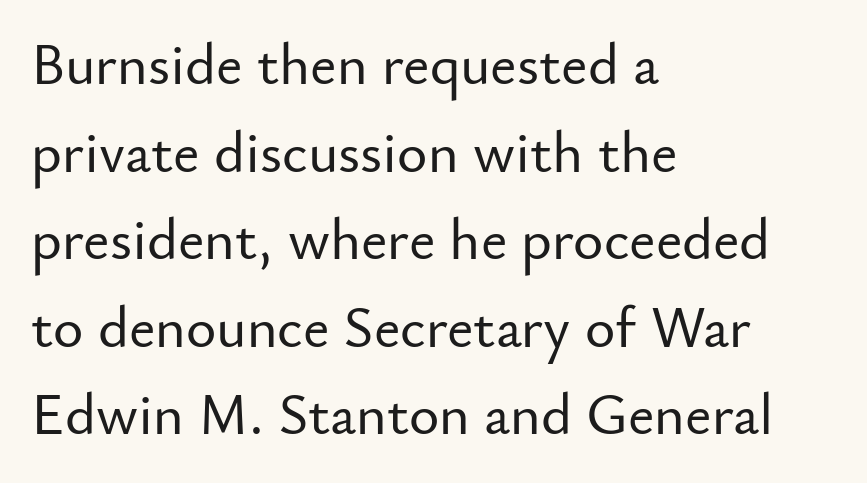
Q: Is the text italic (slanted)? A: No, it is upright.
Q: Is the typeface a serif or a sans-serif typeface? A: Sans-serif.
Q: Is the text underlined? A: No.
Q: How is the paragraph aligned? A: Left-aligned.
Q: Is the spacing between letters normal or unusually wide? A: Normal.
Q: Is the spacing between lines tight, normal or loose? A: Normal.
Q: Width (condensed, normal, or wide)? A: Normal.
Q: Stroke contrast? A: Low.
Q: x-height? A: Small.
Q: Monospaced? A: No.
